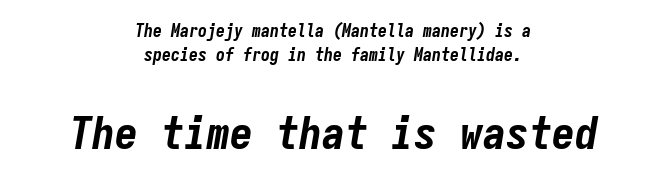
Q: Is the text bold? A: Yes.
Q: Is the text italic (slanted)? A: Yes, it leans right by about 9 degrees.
Q: Is the text underlined? A: No.
Q: How is the paragraph aligned? A: Centered.
Q: Is the spacing between letters normal or unusually wide? A: Normal.
Q: Is the spacing between lines tight, normal or loose? A: Normal.
Q: Which block of text is set in a larger size, the first (top) or the second (bottom)? A: The second (bottom) one.
Q: Width (condensed, normal, or wide)? A: Condensed.
Q: Stroke contrast? A: Low.
Q: x-height? A: Medium.
Q: Monospaced? A: Yes.
